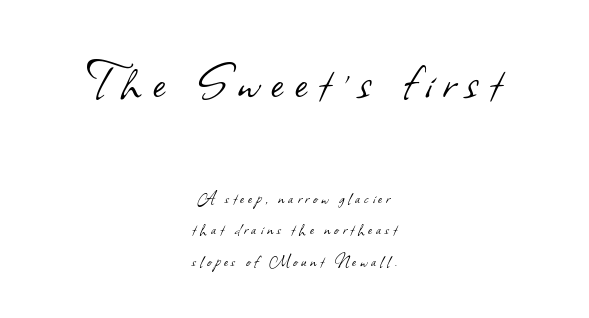
Each row of text sits above clean, open space. How are the letters spaced? Widely, with obvious added tracking. Weight class: somewhere from thin through regular. Where is the straight margin? There isn't one; the lines are centered. In terms of leading, this rendering sits right in the middle.
